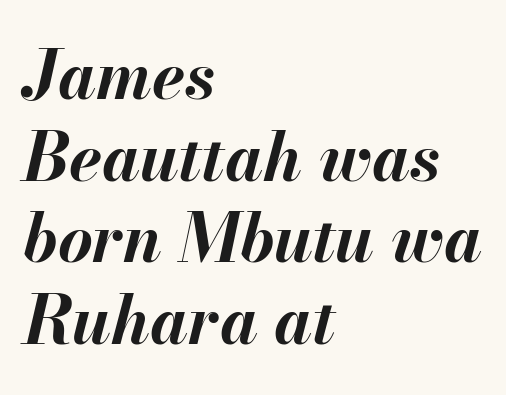
{"italic": "yes", "lean": "right", "slant_degrees": 13, "bold": "yes", "weight": "bold", "width": "normal", "stroke_contrast": "medium", "x_height": "small", "monospaced": "no", "underline": "no", "align": "left", "line_spacing_ratio": 1.22, "letter_spacing": "normal", "letter_spacing_em": 0.0, "glyph_px": 67}
